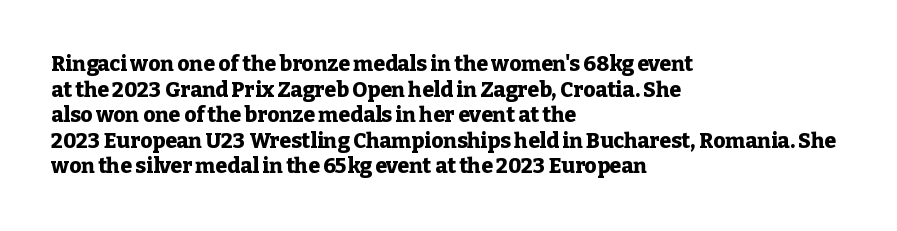
Is there any slant? The stems are plumb. The zone under the glyphs is completely vacant. Caption: bold face, heavy strokes. Each word holds together tightly as a unit, with standard inter-letter gaps. Does the copy run flush right? No — it runs flush left.
